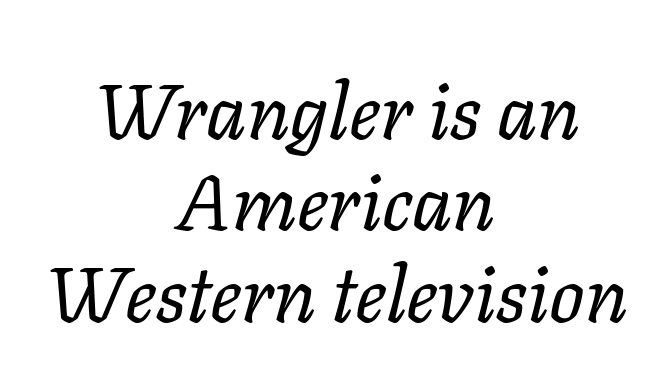
Q: Is the text bold? A: No.
Q: Is the text italic (slanted)? A: Yes, it leans right by about 11 degrees.
Q: Is the text underlined? A: No.
Q: How is the paragraph aligned? A: Centered.
Q: Is the spacing between letters normal or unusually wide? A: Normal.
Q: Width (condensed, normal, or wide)? A: Normal.
Q: Stroke contrast? A: Low.
Q: x-height? A: Medium.
Q: Monospaced? A: No.
